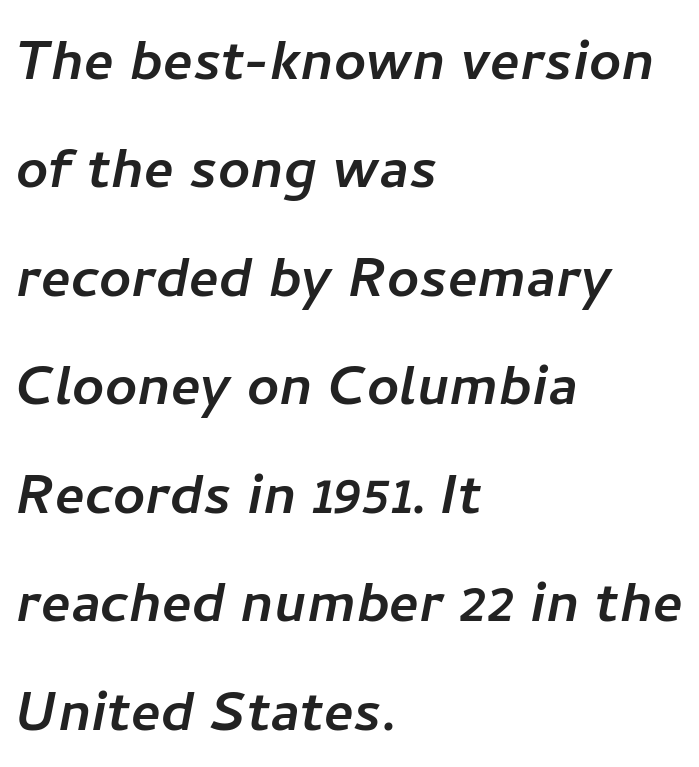
The image shows 70 px sans-serif type; set left-aligned, normal line spacing (1.55x), normal letter spacing, not underlined; low stroke contrast and a medium x-height.
